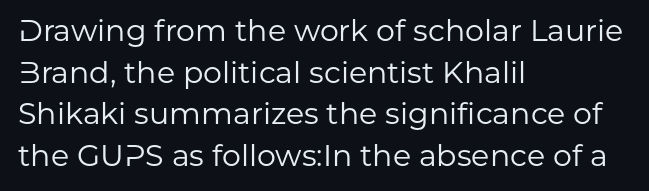
{"serif": "no", "italic": "no", "bold": "no", "weight": "regular", "width": "normal", "stroke_contrast": "low", "x_height": "medium", "monospaced": "no", "underline": "no", "align": "left", "line_spacing": "normal", "line_spacing_ratio": 1.39, "letter_spacing": "normal", "letter_spacing_em": 0.0, "glyph_px": 30}
